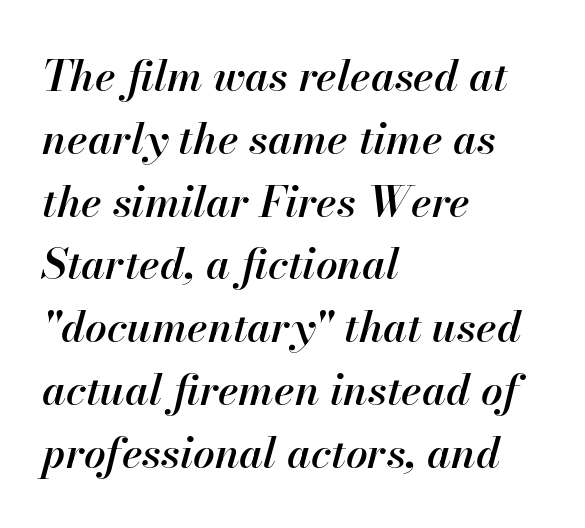
{"italic": "yes", "lean": "right", "slant_degrees": 13, "bold": "semi", "weight": "semibold", "width": "normal", "stroke_contrast": "high", "x_height": "small", "monospaced": "no", "underline": "no", "align": "left", "line_spacing": "normal", "line_spacing_ratio": 1.46, "letter_spacing": "normal", "letter_spacing_em": 0.0, "glyph_px": 43}
